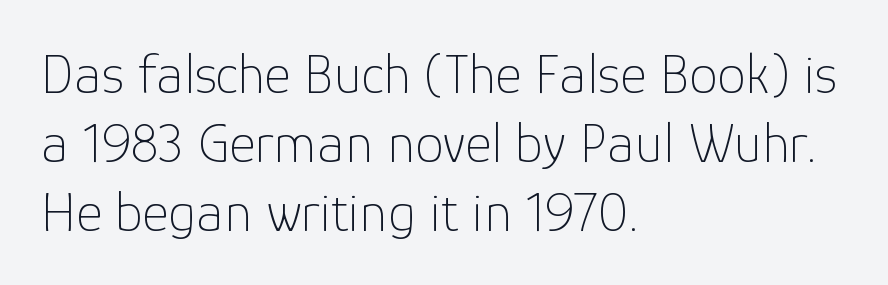
Varying glyph widths throughout — classic text-font behaviour. This sample is left-justified, so line endings fall wherever the words run out. Nobody drew a line under any word here. The face used here is rendered with its standard letterfit. This is roman type, the default non-slanted kind. Bold? No — there's no thickening of the strokes.
